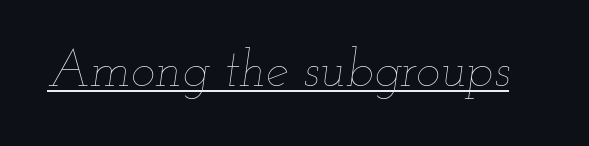
The image shows 51 px thin, wide type, italic (leaning right); set normal letter spacing, underlined; low stroke contrast and a small x-height.
